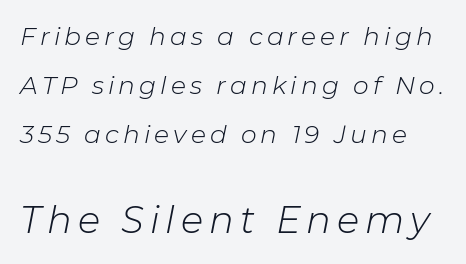
Q: Is the text bold? A: No.
Q: Is the text italic (slanted)? A: Yes, it leans right by about 11 degrees.
Q: Is the text underlined? A: No.
Q: Is the spacing between lines tight, normal or loose? A: Loose.
Q: Which block of text is set in a larger size, the first (top) or the second (bottom)? A: The second (bottom) one.
Q: Width (condensed, normal, or wide)? A: Normal.
Q: Stroke contrast? A: Low.
Q: x-height? A: Medium.
Q: Monospaced? A: No.
